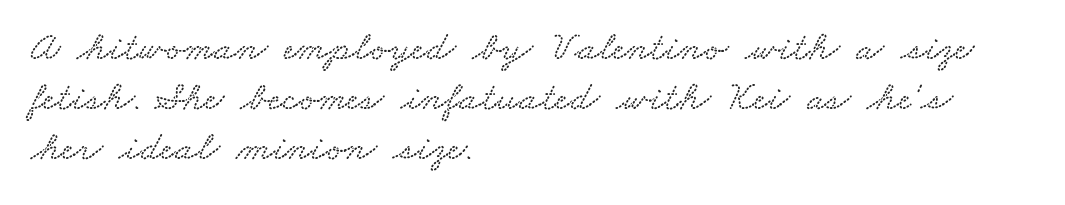
The gaps between neighbouring characters are ordinary and unremarkable. Anything drawn beneath the words? Only blank space. A student would call this left alignment; a typographer would say flush left, rag right. Is this a fixed-width face? No — the glyphs have proportional, varying widths.
